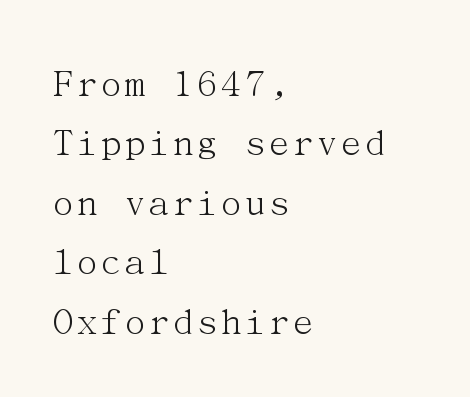
{"serif": "yes", "italic": "no", "bold": "no", "weight": "light", "width": "normal", "stroke_contrast": "medium", "x_height": "medium", "underline": "no", "align": "left", "line_spacing": "normal", "line_spacing_ratio": 1.45, "letter_spacing": "normal", "letter_spacing_em": 0.0, "glyph_px": 41}
